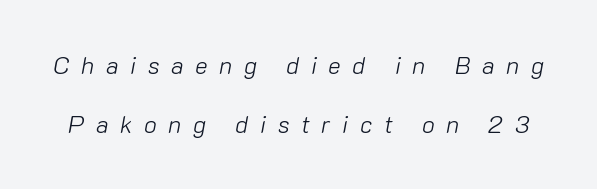
The weight would be labelled regular, book, light, or lighter still. Beneath every word, the page is bare. The passage shown stacks its lines with a broad gap. Observe the wide spacing: letters keep a clear distance from each other. Italic? Definitely — the glyphs are oblique.
